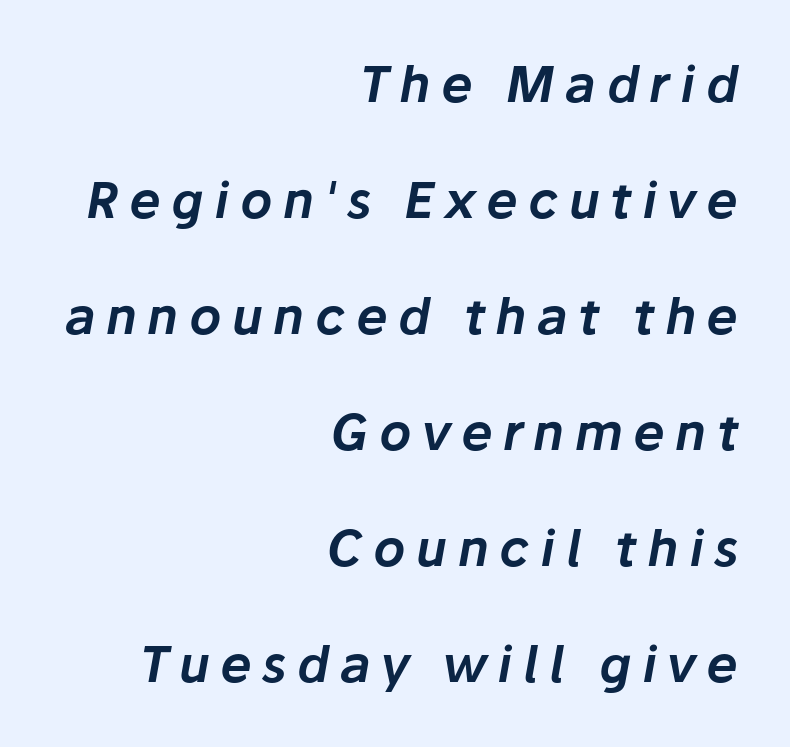
The image shows 50 px text type, italic (leaning right); set right-aligned, loose line spacing (2.32x), unusually wide letter spacing (+0.21 em), not underlined; low stroke contrast and a medium x-height.
